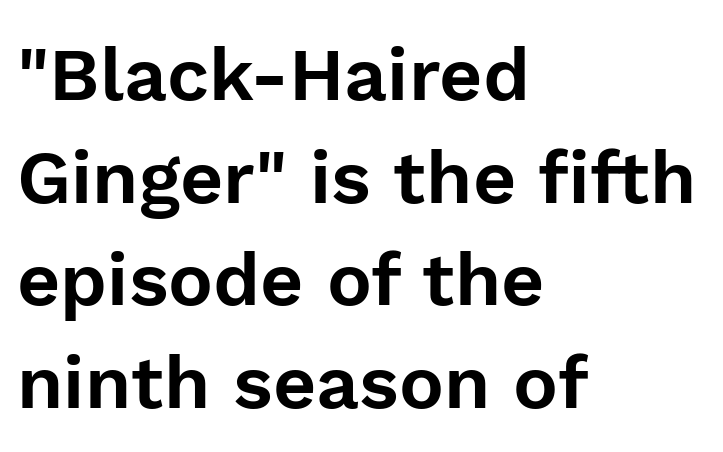
{"serif": "no", "italic": "no", "width": "normal", "stroke_contrast": "low", "x_height": "medium", "monospaced": "no", "underline": "no", "align": "left", "line_spacing": "normal", "line_spacing_ratio": 1.37, "letter_spacing": "normal", "letter_spacing_em": 0.0, "glyph_px": 75}
